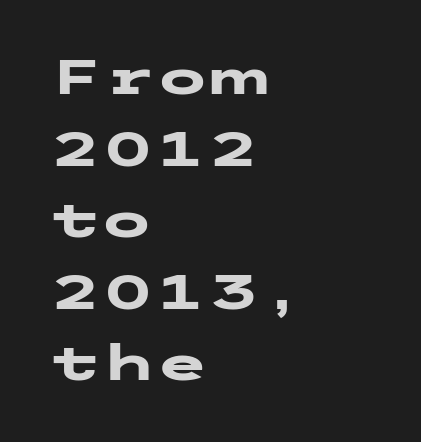
{"serif": "no", "italic": "no", "bold": "yes", "weight": "heavy", "width": "wide", "stroke_contrast": "low", "x_height": "medium", "underline": "no", "align": "left", "line_spacing": "normal", "line_spacing_ratio": 1.49, "letter_spacing": "normal", "letter_spacing_em": 0.0, "glyph_px": 48}
